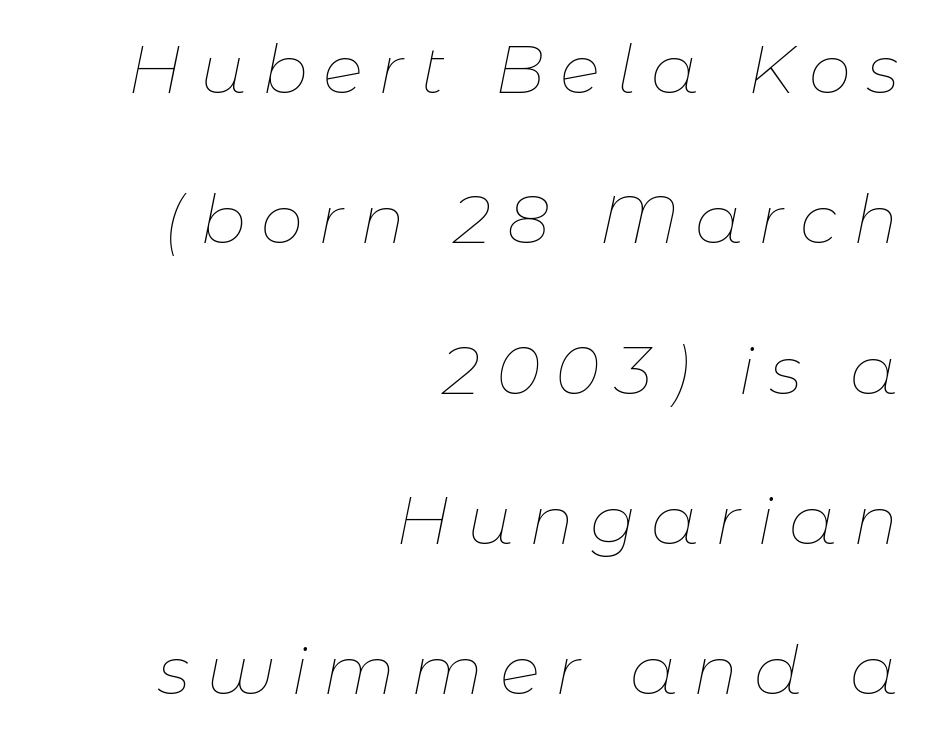
Q: Is the text bold? A: No.
Q: Is the text italic (slanted)? A: Yes, it leans right by about 11 degrees.
Q: Is the text underlined? A: No.
Q: How is the paragraph aligned? A: Right-aligned.
Q: Is the spacing between letters normal or unusually wide? A: Unusually wide.
Q: Is the spacing between lines tight, normal or loose? A: Loose.
Q: Width (condensed, normal, or wide)? A: Normal.
Q: Stroke contrast? A: Low.
Q: x-height? A: Medium.
Q: Monospaced? A: No.
